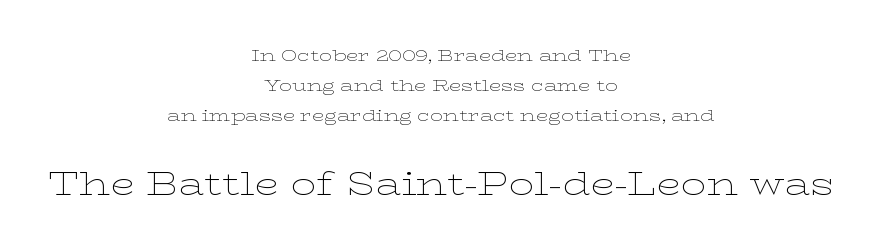
The typeface chosen for these lines features serifs. Look at the glyph heights: the lower group is clearly the bigger setting. Posture: upright roman. The paragraph shown floats in the horizontal middle.
